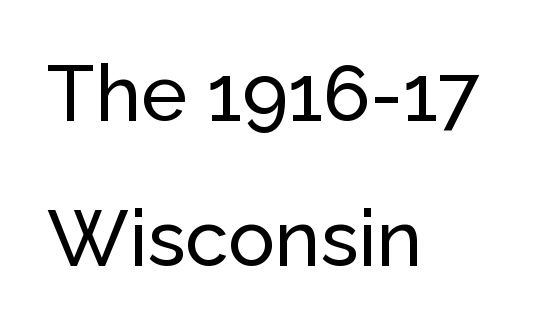
The image shows 78 px sans-serif type, upright; set left-aligned, line spacing 1.86x, normal letter spacing, not underlined; low stroke contrast and a medium x-height.
